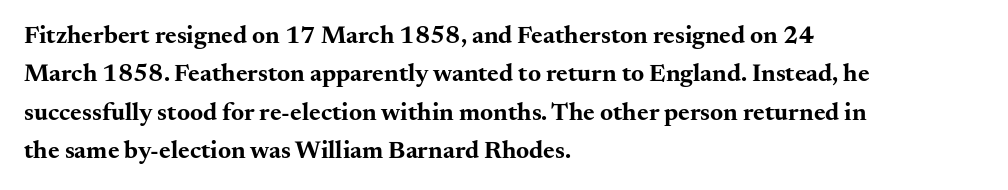
Here the glyphs are tracked normally, forming tight word shapes. Does the weight exceed regular? Yes, all the way to bold. The text block is weighted toward the left margin, trailing off unevenly rightward. Style check: upright. Notice how descenders clear the ascenders below comfortably — that's standard leading. Glance below the letters and you will spot only blank space.
